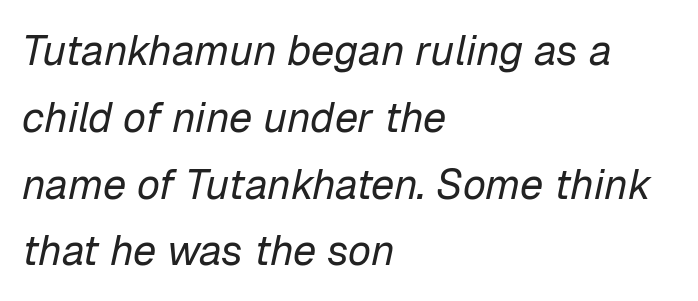
{"italic": "yes", "lean": "right", "slant_degrees": 12, "bold": "no", "weight": "regular", "width": "normal", "stroke_contrast": "low", "x_height": "medium", "monospaced": "no", "underline": "no", "align": "left", "line_spacing": "normal", "line_spacing_ratio": 1.59, "letter_spacing": "normal", "letter_spacing_em": 0.0, "glyph_px": 42}
